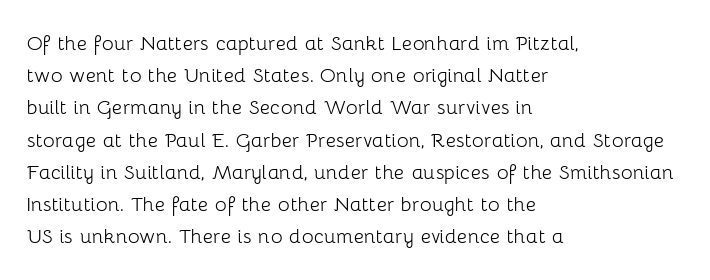
Q: Is the text bold? A: No.
Q: Is the text italic (slanted)? A: No, it is upright.
Q: Is the text underlined? A: No.
Q: How is the paragraph aligned? A: Left-aligned.
Q: Is the spacing between letters normal or unusually wide? A: Normal.
Q: Is the spacing between lines tight, normal or loose? A: Normal.
